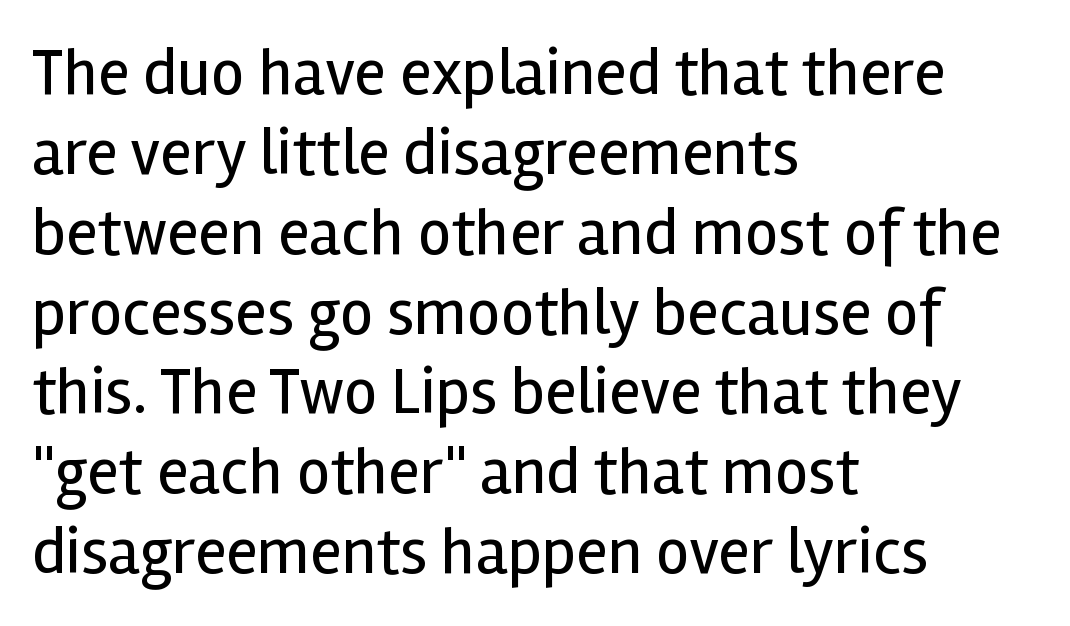
{"serif": "no", "italic": "no", "bold": "no", "weight": "regular", "width": "normal", "x_height": "medium", "monospaced": "no", "underline": "no", "align": "left", "line_spacing_ratio": 1.21, "letter_spacing": "normal", "letter_spacing_em": 0.0, "glyph_px": 66}
